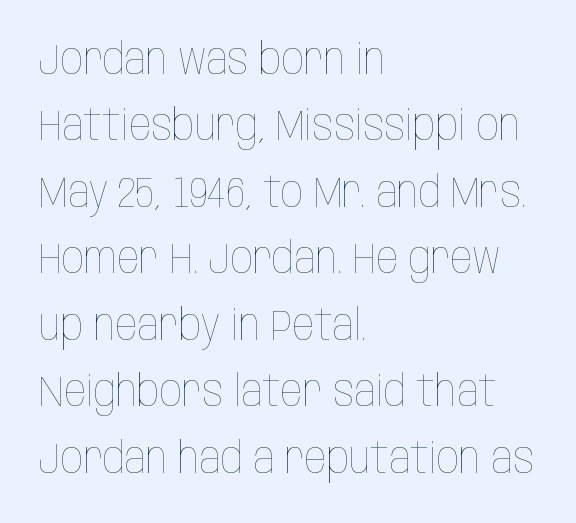
Q: Is the text bold? A: No.
Q: Is the text italic (slanted)? A: No, it is upright.
Q: Is the text underlined? A: No.
Q: How is the paragraph aligned? A: Left-aligned.
Q: Is the spacing between letters normal or unusually wide? A: Normal.
Q: Is the spacing between lines tight, normal or loose? A: Normal.
Q: Width (condensed, normal, or wide)? A: Condensed.
Q: Stroke contrast? A: Low.
Q: x-height? A: Large.
Q: Monospaced? A: No.
